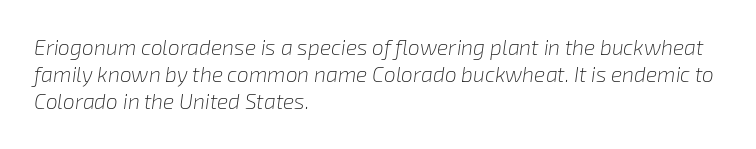
Reading down the column, the eye jumps a familiar distance to each next line. Stems and bowls with no extra thickness — not bold. Tall strokes in this sample are angled rather than plumb. Where is the straight margin? On the left. The gap between lines stays unmarked.
